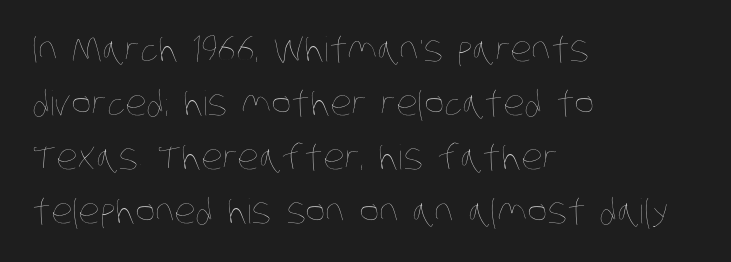
{"bold": "no", "weight": "thin", "width": "condensed", "stroke_contrast": "low", "x_height": "large", "monospaced": "no", "underline": "no", "align": "left", "line_spacing": "normal", "line_spacing_ratio": 1.59, "letter_spacing": "normal", "letter_spacing_em": 0.0, "glyph_px": 34}
